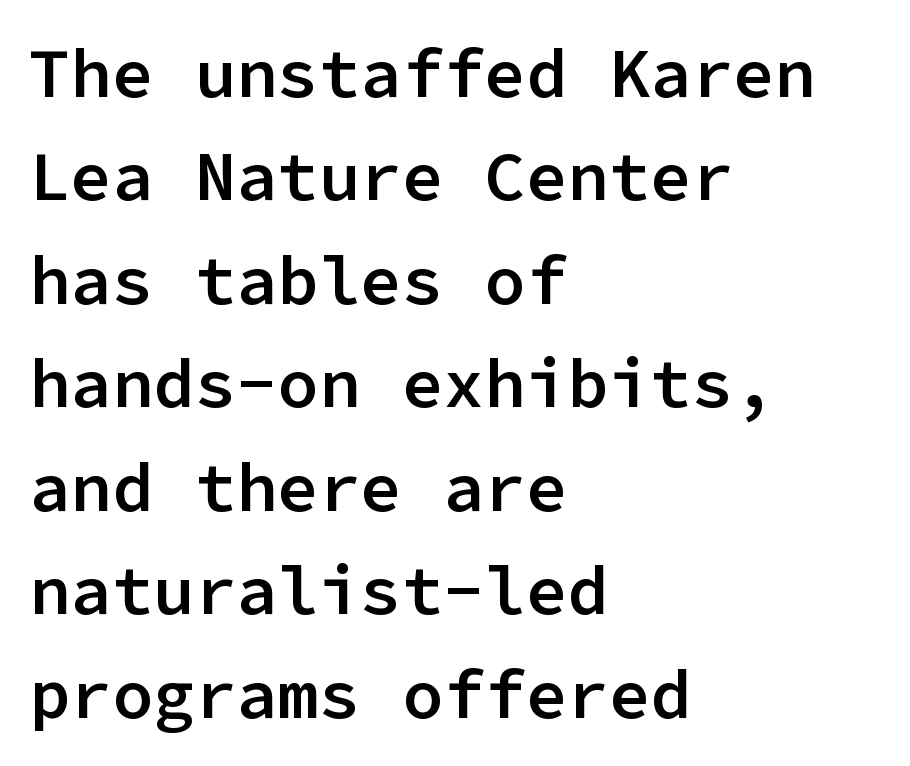
{"serif": "no", "italic": "no", "bold": "semi", "weight": "semibold", "width": "normal", "stroke_contrast": "low", "x_height": "medium", "monospaced": "yes", "underline": "no", "align": "left", "line_spacing": "normal", "line_spacing_ratio": 1.5, "letter_spacing": "normal", "letter_spacing_em": 0.0, "glyph_px": 69}
